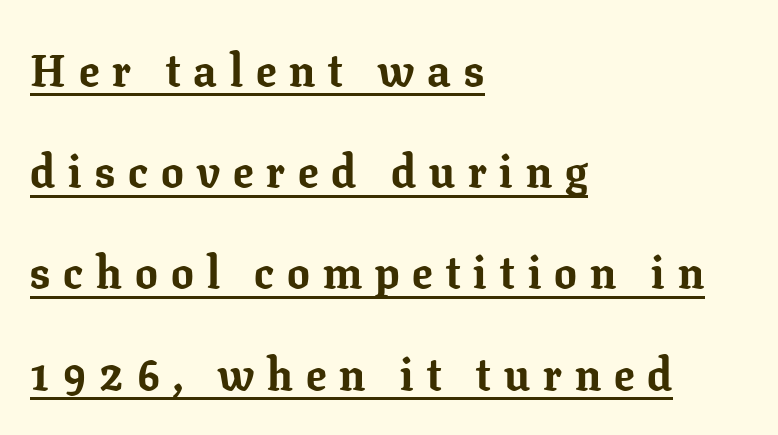
The image shows 45 px bold serif type, upright; set left-aligned, loose line spacing (2.25x), unusually wide letter spacing (+0.29 em), underlined; low stroke contrast and a medium x-height.
